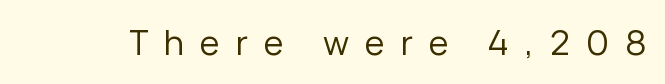
Q: Is the text bold? A: No.
Q: Is the text italic (slanted)? A: No, it is upright.
Q: Is the typeface a serif or a sans-serif typeface? A: Sans-serif.
Q: Is the text underlined? A: No.
Q: Is the spacing between letters normal or unusually wide? A: Unusually wide.
Q: Width (condensed, normal, or wide)? A: Normal.
Q: Stroke contrast? A: Low.
Q: x-height? A: Medium.
Q: Monospaced? A: No.
